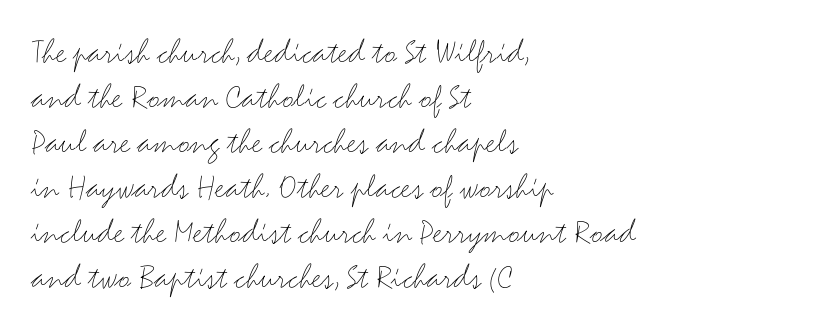
The passage shown has conventional tracking throughout. Here the designer chose a conventional face with non-uniform glyph widths. One-word summary of the alignment: left. The type family on display is of the sans-serif kind. Rule under the text: the space is simply empty.
